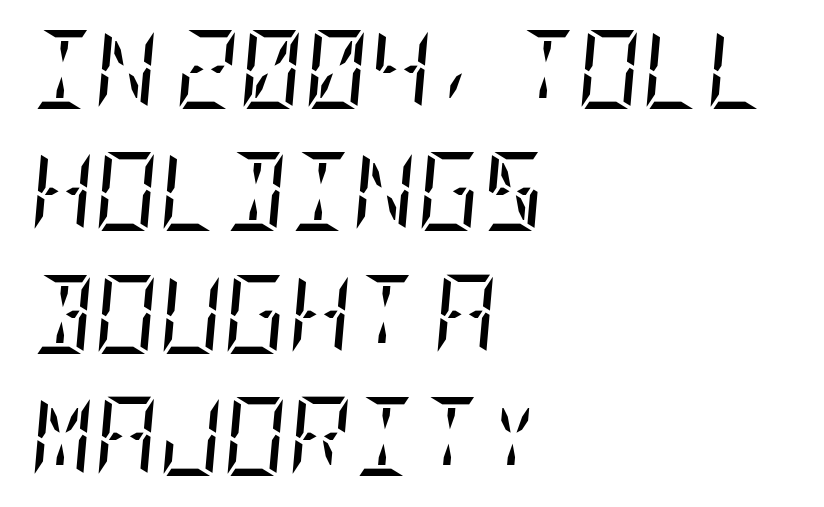
The image shows 79 px regular-weight, condensed serif type, italic (leaning right); set left-aligned, normal line spacing (1.55x), normal letter spacing, not underlined; low stroke contrast and a large x-height.
